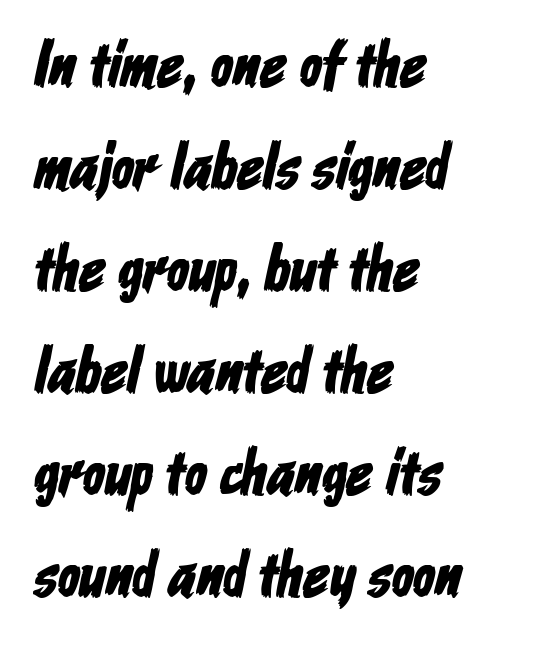
The zone under the glyphs is completely vacant. These lines are composed in type without serifs. The rows are spaced the way most documents space them. The face used here is proportionally spaced, like ordinary book or web type.
